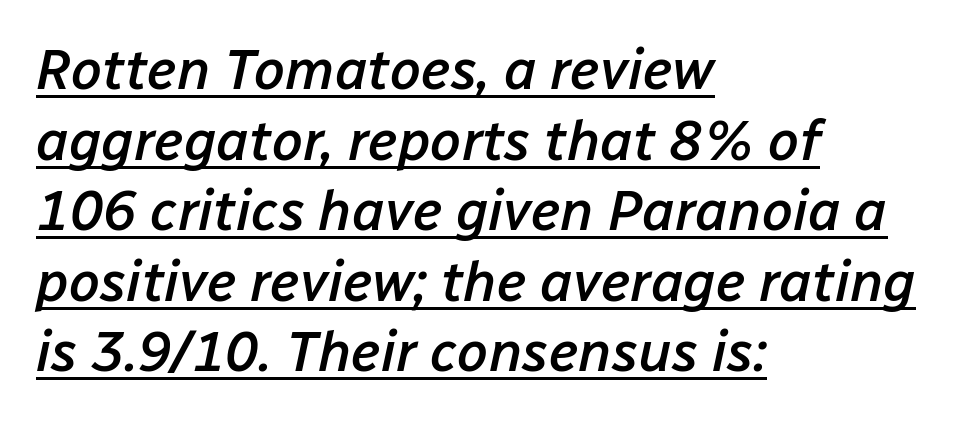
{"italic": "yes", "lean": "right", "slant_degrees": 12, "bold": "semi", "weight": "semibold", "width": "normal", "stroke_contrast": "low", "x_height": "medium", "monospaced": "no", "underline": "yes", "align": "left", "line_spacing": "normal", "line_spacing_ratio": 1.26, "letter_spacing": "normal", "letter_spacing_em": 0.0, "glyph_px": 56}
